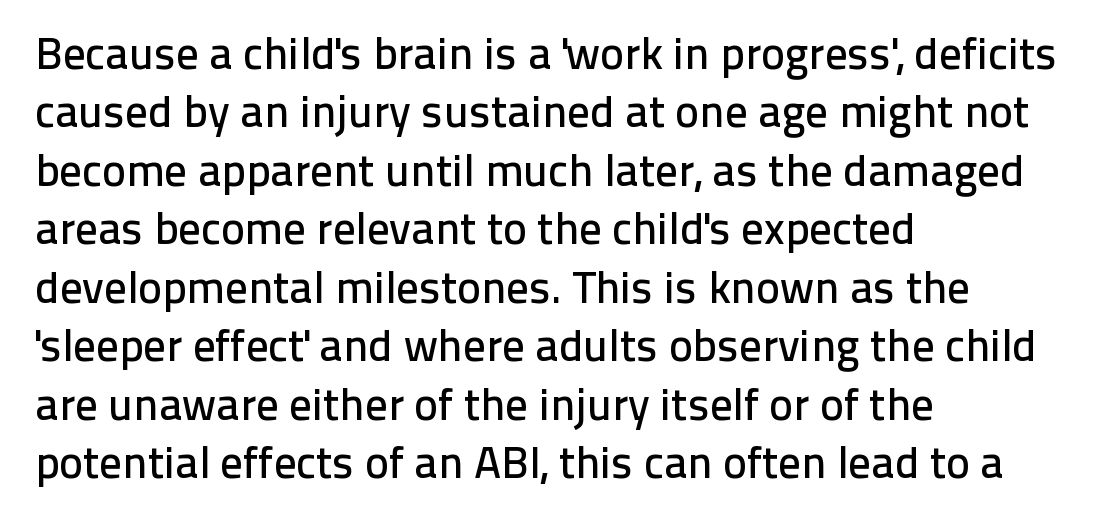
{"serif": "no", "italic": "no", "width": "normal", "stroke_contrast": "low", "x_height": "medium", "monospaced": "no", "underline": "no", "align": "left", "line_spacing": "normal", "line_spacing_ratio": 1.3, "letter_spacing": "normal", "letter_spacing_em": 0.0, "glyph_px": 45}
